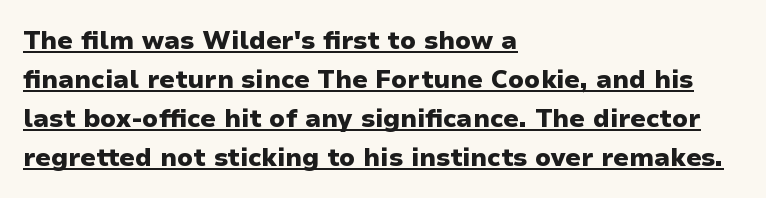
{"italic": "no", "bold": "yes", "underline": "yes", "align": "left", "line_spacing": "normal", "line_spacing_ratio": 1.56, "letter_spacing": "normal", "letter_spacing_em": 0.0, "glyph_px": 25}
